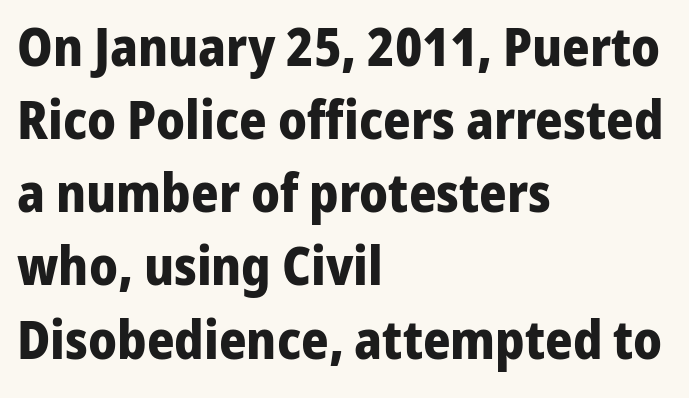
Q: Is the text bold? A: Yes.
Q: Is the text italic (slanted)? A: No, it is upright.
Q: Is the typeface a serif or a sans-serif typeface? A: Sans-serif.
Q: Is the text underlined? A: No.
Q: How is the paragraph aligned? A: Left-aligned.
Q: Is the spacing between letters normal or unusually wide? A: Normal.
Q: Is the spacing between lines tight, normal or loose? A: Normal.
Q: Width (condensed, normal, or wide)? A: Normal.
Q: Stroke contrast? A: Low.
Q: x-height? A: Medium.
Q: Monospaced? A: No.
